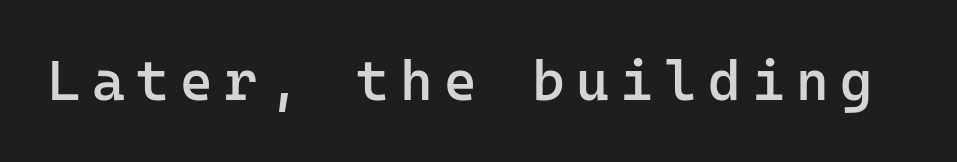
Q: Is the text bold? A: Semi-bold.
Q: Is the text italic (slanted)? A: No, it is upright.
Q: Is the typeface a serif or a sans-serif typeface? A: Sans-serif.
Q: Is the text underlined? A: No.
Q: Is the spacing between letters normal or unusually wide? A: Unusually wide.
Q: Width (condensed, normal, or wide)? A: Normal.
Q: Stroke contrast? A: Low.
Q: x-height? A: Medium.
Q: Monospaced? A: Yes.
